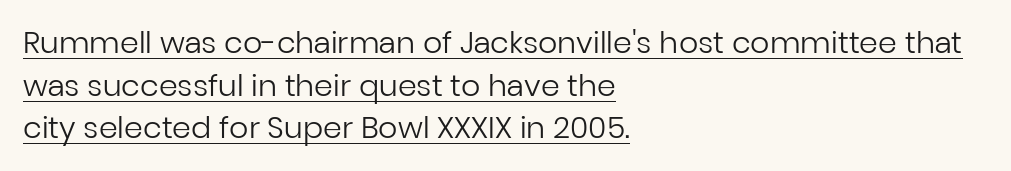
{"serif": "no", "italic": "no", "bold": "no", "weight": "regular", "width": "normal", "stroke_contrast": "low", "x_height": "medium", "monospaced": "no", "underline": "yes", "align": "left", "line_spacing": "normal", "line_spacing_ratio": 1.42, "letter_spacing": "normal", "letter_spacing_em": 0.0, "glyph_px": 30}
